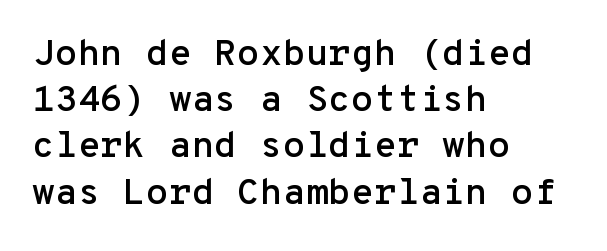
Standard letterfit; no display-style spreading of the glyphs. Posture: vertical. Casual observation: everything's shoved over to the left. The characters display no serif detailing; their extremities are plain.
